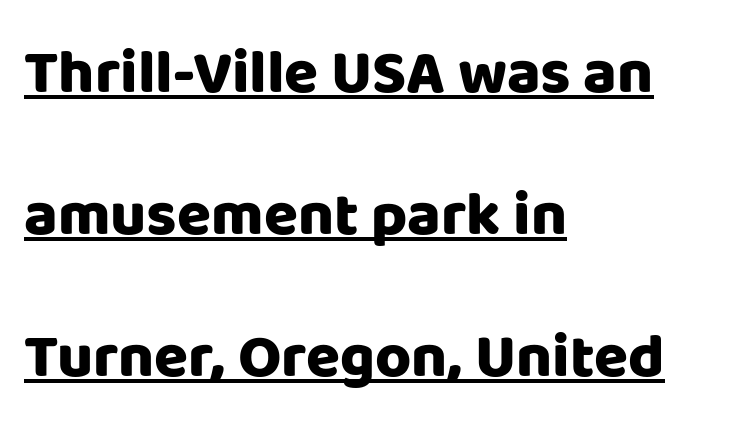
The image shows 62 px heavy sans-serif type, upright; set left-aligned, loose line spacing (2.29x), normal letter spacing, underlined; low stroke contrast and a large x-height.
